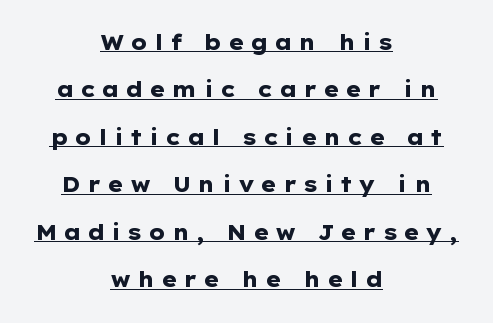
Check the space under the baseline: a stroke is drawn there. Someone cranked the tracking dial way up on this one. The leading is generous, giving the passage an open texture. Weight check: bold — yes, fully. Does the lettering tilt? It doesn't — this is upright.
